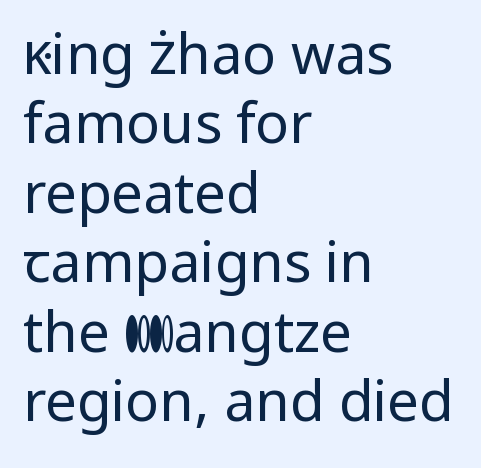
{"serif": "no", "italic": "no", "bold": "no", "weight": "regular", "width": "normal", "stroke_contrast": "low", "x_height": "medium", "monospaced": "no", "underline": "no", "align": "left", "line_spacing_ratio": 1.24, "letter_spacing": "normal", "letter_spacing_em": 0.0, "glyph_px": 56}
